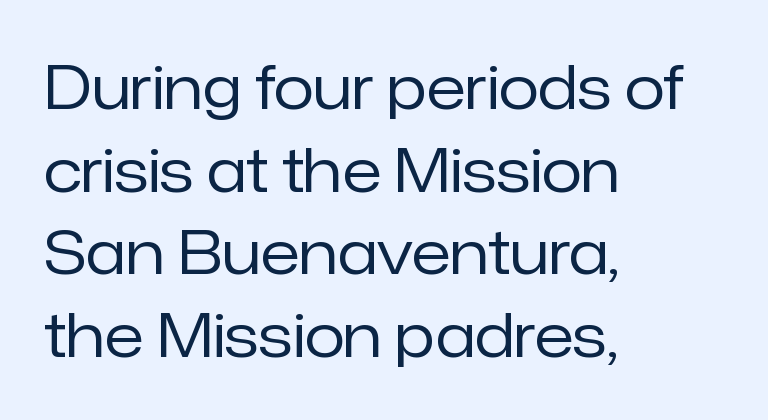
The image shows 59 px regular-weight sans-serif type, upright; set left-aligned, normal line spacing (1.4x), normal letter spacing, not underlined; low stroke contrast and a medium x-height.
